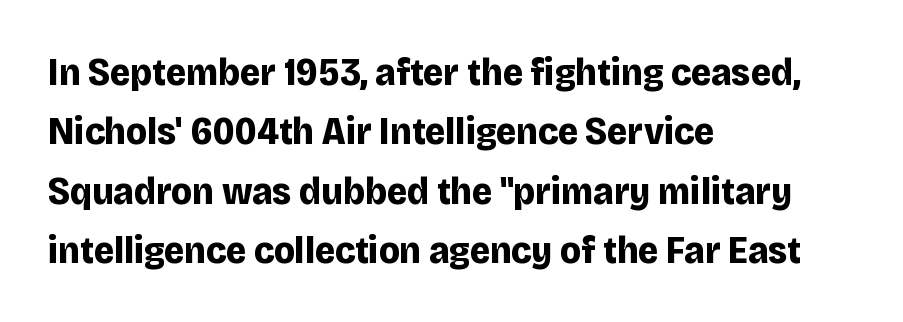
The image shows 39 px bold sans-serif type, upright; set left-aligned, normal line spacing (1.52x), normal letter spacing, not underlined; low stroke contrast and a large x-height.
